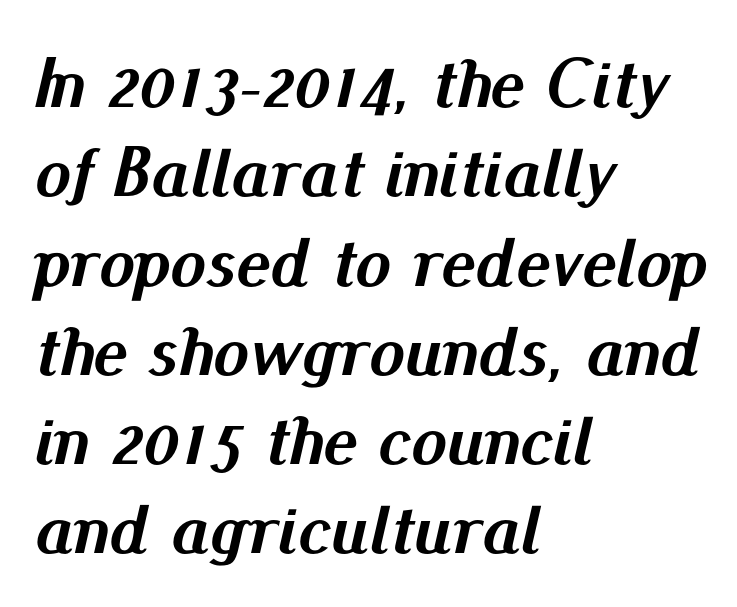
Think of a printed novel: that variable character pitch is what you see here. Does extra space separate the letters? No, they use regular spacing. Summary of weight: heavy, a full bold. The passage shown leans; its letterforms are oblique. These lines are set flush left with a ragged right edge.
